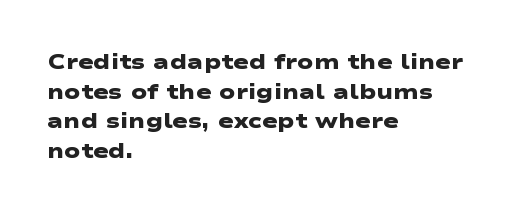
Q: Is the text bold? A: Yes.
Q: Is the text underlined? A: No.
Q: How is the paragraph aligned? A: Left-aligned.
Q: Is the spacing between letters normal or unusually wide? A: Normal.
Q: Is the spacing between lines tight, normal or loose? A: Normal.
